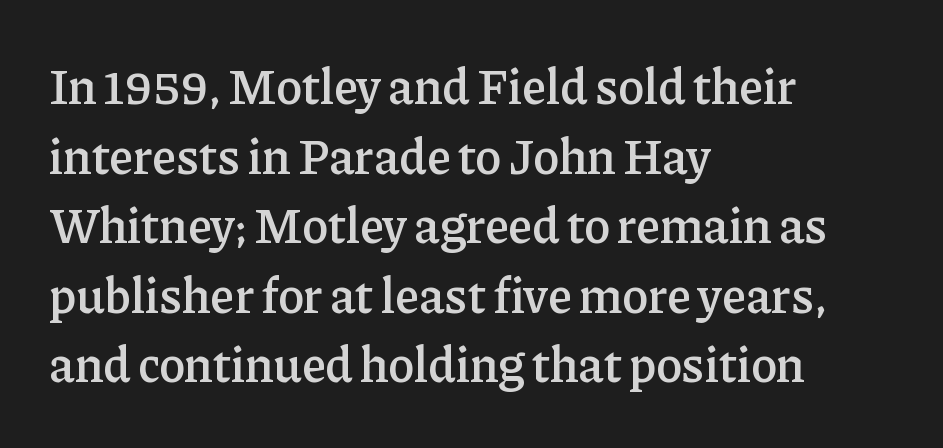
This sample uses an upright cut, with every glyph sitting square on the baseline. Standard letterfit; no display-style spreading of the glyphs. Is the block centered? No — it sits flush against the left margin. I'd call this a serif setting — the letters wear small feet. As a designer I'd log this as weight 600, semibold.
